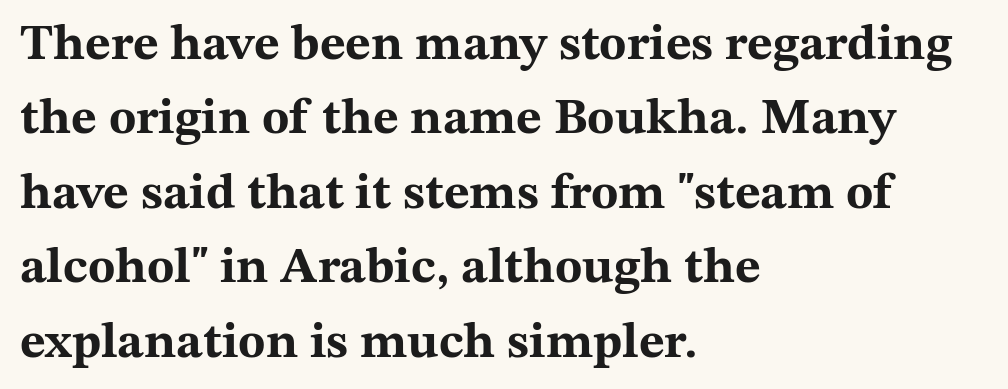
Tracking here is standard; glyphs follow each other at the usual distance. I'd call this a serif setting — the letters wear small feet. What weight is shown? A full bold with thick strokes. The rendering uses natural spacing where letterforms have individual widths. Evenly set lines give the paragraph a standard silhouette. Teacher's note: observe the even left margin — that is flush-left alignment.
